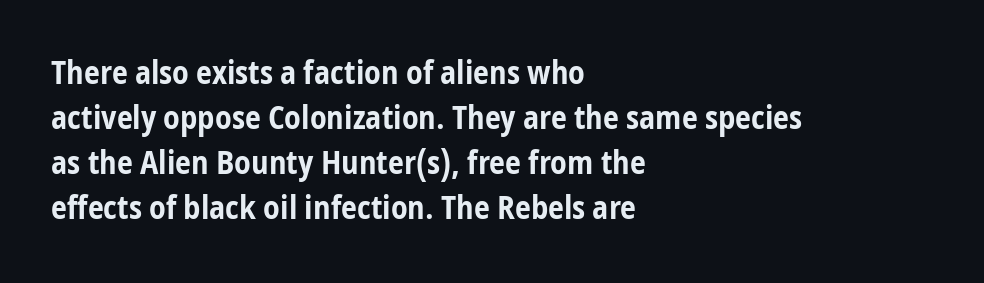
{"serif": "no", "italic": "no", "bold": "yes", "weight": "bold", "width": "condensed", "stroke_contrast": "low", "x_height": "medium", "monospaced": "no", "underline": "no", "align": "left", "line_spacing": "normal", "line_spacing_ratio": 1.41, "letter_spacing": "normal", "letter_spacing_em": 0.0, "glyph_px": 32}
